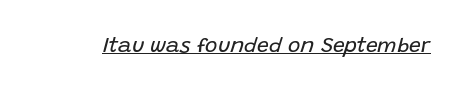
{"italic": "yes", "lean": "right", "slant_degrees": 15, "bold": "no", "underline": "yes", "letter_spacing": "normal", "letter_spacing_em": 0.0, "glyph_px": 21}
